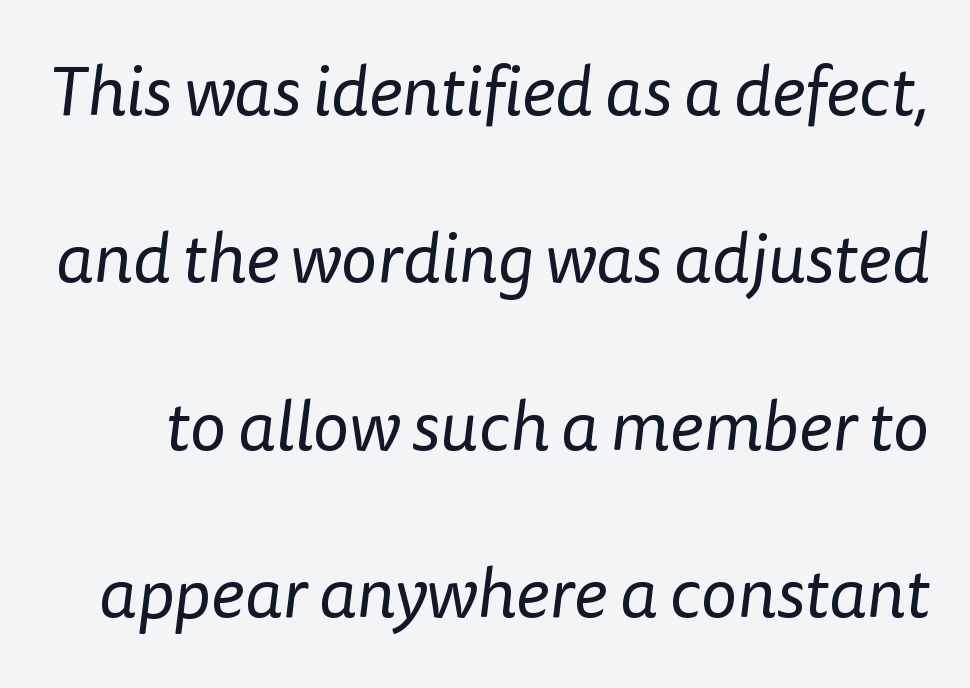
The image shows 70 px regular-weight sans-serif type; set loose line spacing (2.39x), normal letter spacing, not underlined; low stroke contrast and a medium x-height.
